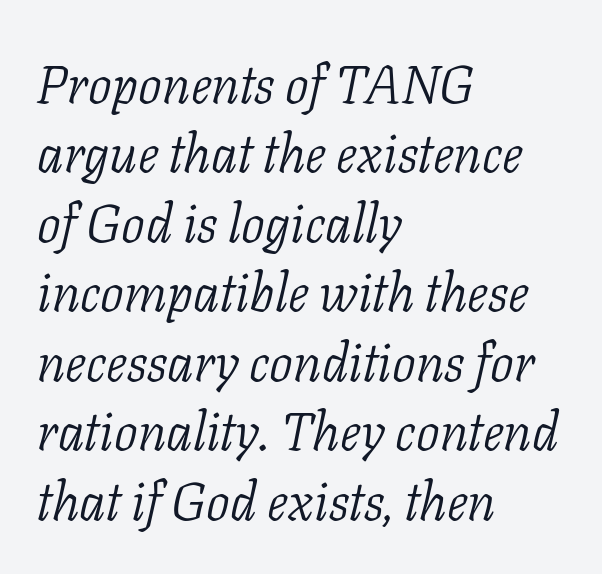
{"serif": "yes", "italic": "yes", "lean": "right", "slant_degrees": 11, "bold": "no", "weight": "light", "width": "normal", "stroke_contrast": "low", "x_height": "medium", "monospaced": "no", "underline": "no", "align": "left", "line_spacing": "normal", "line_spacing_ratio": 1.31, "letter_spacing": "normal", "letter_spacing_em": 0.0, "glyph_px": 53}
